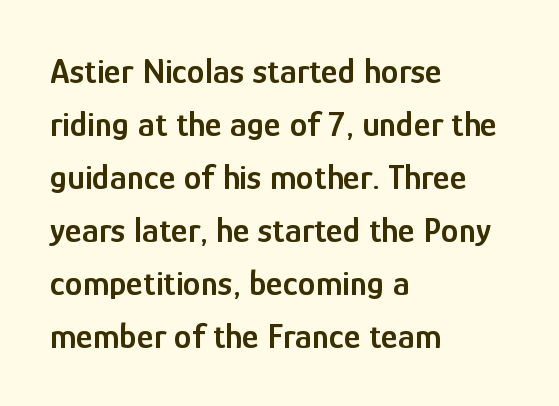
Q: Is the text bold? A: Semi-bold.
Q: Is the text italic (slanted)? A: No, it is upright.
Q: Is the typeface a serif or a sans-serif typeface? A: Sans-serif.
Q: Is the text underlined? A: No.
Q: How is the paragraph aligned? A: Left-aligned.
Q: Is the spacing between letters normal or unusually wide? A: Normal.
Q: Is the spacing between lines tight, normal or loose? A: Normal.
Q: Width (condensed, normal, or wide)? A: Condensed.
Q: Stroke contrast? A: Low.
Q: x-height? A: Medium.
Q: Monospaced? A: No.
